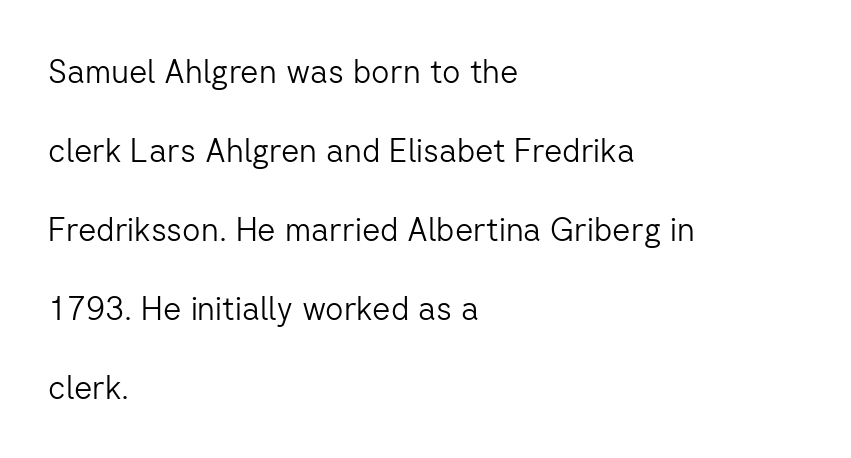
Descender tails drop into unmarked territory. The block of text is sparse from top to bottom, with ample space between rows. On a weight scale, this lands at 450 or below. The rendering shows plain stroke endings on the letterforms — a sans-serif design. These lines were composed using upright roman letters.
